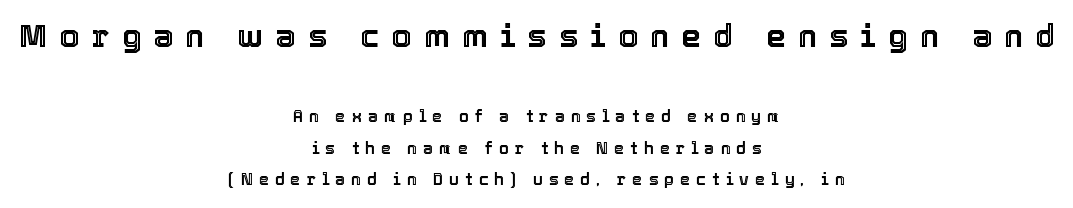
The image shows 32 px text type, upright; set centered, loose line spacing (1.98x), unusually wide letter spacing (+0.38 em), not underlined; the first (top) block is 2.0x larger; a medium x-height.
